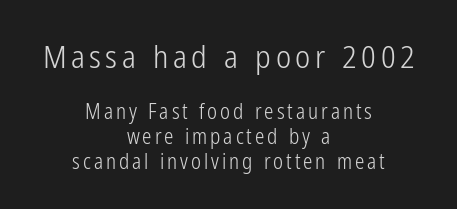
Large over small — that's the arrangement of the two blocks here. Letters rest on an invisible, unmarked baseline. Varying glyph widths throughout — classic text-font behaviour. The face used here is a sans, in the tradition of grotesques and geometrics.
